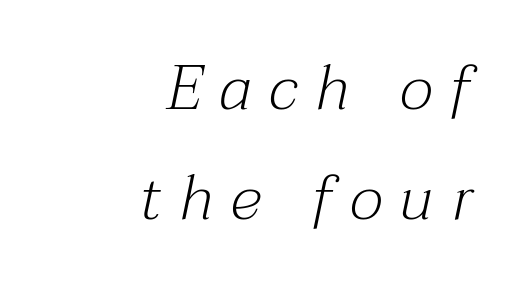
The passage shown leans; its letterforms are oblique. Caption: expanded tracking, letters set apart. Check where the strokes stop: tiny serifs finish them off. One-word summary of the alignment: right. Just letters on the line, the space beneath them empty.
